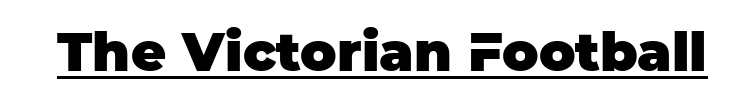
{"serif": "no", "italic": "no", "bold": "yes", "weight": "heavy", "width": "normal", "stroke_contrast": "low", "x_height": "large", "monospaced": "no", "underline": "yes", "letter_spacing": "normal", "letter_spacing_em": 0.0, "glyph_px": 54}
